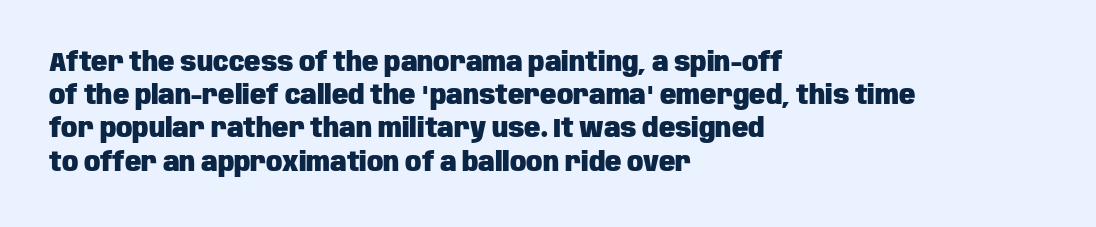
There is no visible air inserted between adjacent glyphs. In terms of weight, the rendering is a true, heavy bold. Visually the block forms a straight wall on the left and a jagged coastline on the right. Lines of text with bare space underneath. If you drew a line through each stem, it would be perfectly vertical.
